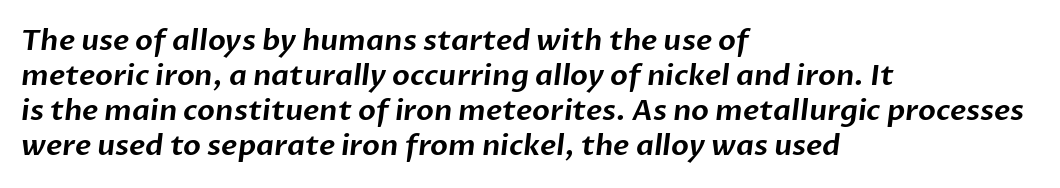
Q: Is the typeface a serif or a sans-serif typeface? A: Sans-serif.
Q: Is the text underlined? A: No.
Q: How is the paragraph aligned? A: Left-aligned.
Q: Is the spacing between letters normal or unusually wide? A: Normal.
Q: Width (condensed, normal, or wide)? A: Normal.
Q: Stroke contrast? A: Low.
Q: x-height? A: Medium.
Q: Monospaced? A: No.
